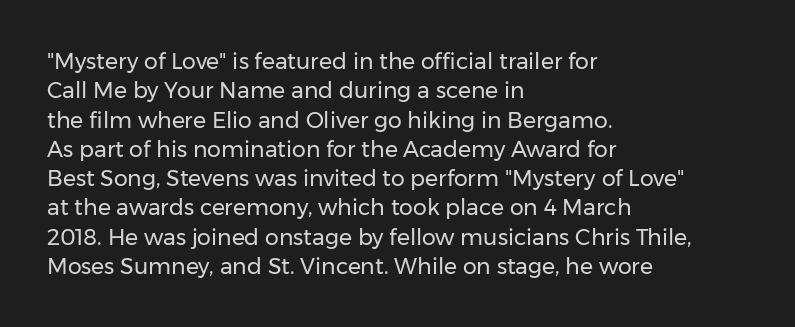
{"italic": "no", "bold": "no", "underline": "no", "align": "left", "line_spacing": "normal", "line_spacing_ratio": 1.33, "letter_spacing": "normal", "letter_spacing_em": 0.0, "glyph_px": 22}
